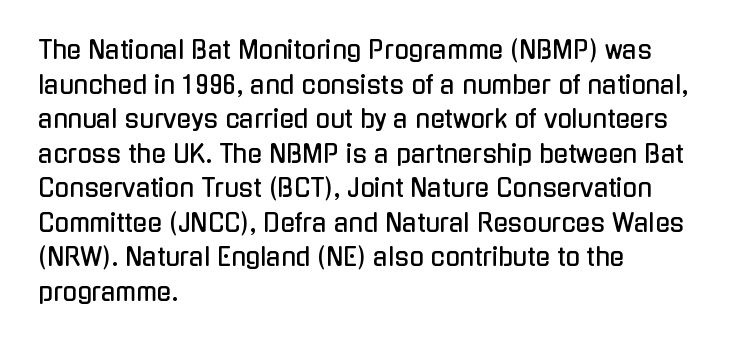
The image shows 24 px text type, upright; set left-aligned, normal line spacing (1.44x), normal letter spacing, not underlined.
